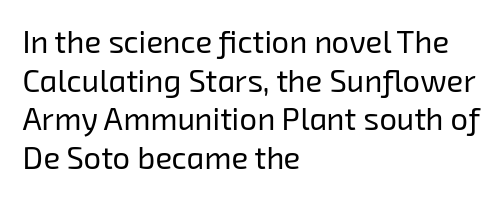
Q: Is the text bold? A: No.
Q: Is the typeface a serif or a sans-serif typeface? A: Sans-serif.
Q: Is the text underlined? A: No.
Q: How is the paragraph aligned? A: Left-aligned.
Q: Is the spacing between letters normal or unusually wide? A: Normal.
Q: Is the spacing between lines tight, normal or loose? A: Normal.
Q: Width (condensed, normal, or wide)? A: Normal.
Q: Stroke contrast? A: Low.
Q: x-height? A: Medium.
Q: Monospaced? A: No.
